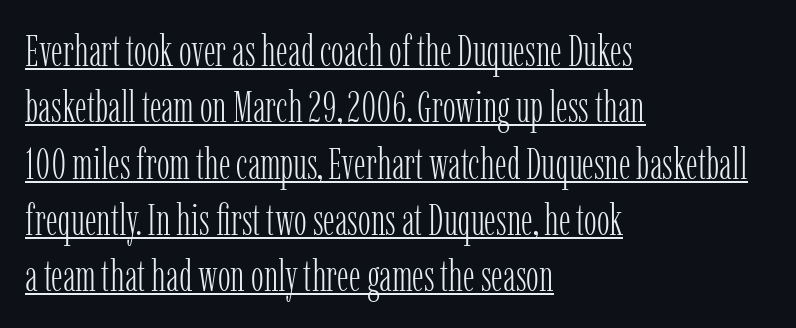
Q: Is the text bold? A: No.
Q: Is the text italic (slanted)? A: No, it is upright.
Q: Is the typeface a serif or a sans-serif typeface? A: Serif.
Q: Is the text underlined? A: Yes.
Q: How is the paragraph aligned? A: Left-aligned.
Q: Is the spacing between letters normal or unusually wide? A: Normal.
Q: Is the spacing between lines tight, normal or loose? A: Normal.
Q: Width (condensed, normal, or wide)? A: Condensed.
Q: Stroke contrast? A: Low.
Q: x-height? A: Medium.
Q: Monospaced? A: No.
